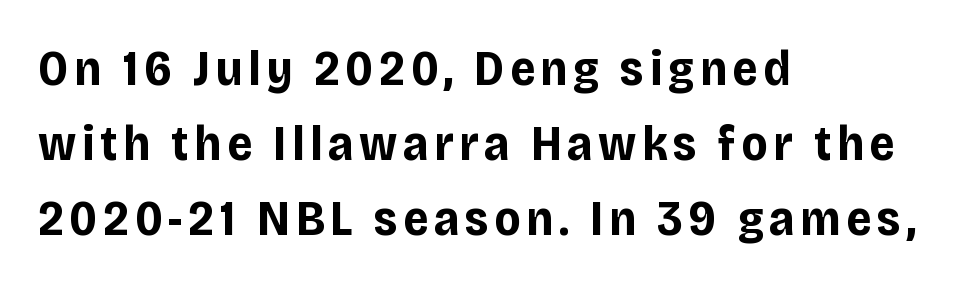
{"serif": "no", "italic": "no", "bold": "yes", "weight": "bold", "width": "normal", "stroke_contrast": "low", "x_height": "large", "monospaced": "no", "underline": "no", "align": "left", "line_spacing": "normal", "line_spacing_ratio": 1.5, "glyph_px": 50}
